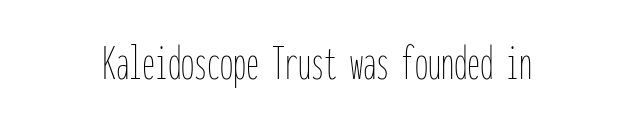
Q: Is the text bold? A: No.
Q: Is the text italic (slanted)? A: No, it is upright.
Q: Is the text underlined? A: No.
Q: Is the spacing between letters normal or unusually wide? A: Normal.
Q: Width (condensed, normal, or wide)? A: Condensed.
Q: Stroke contrast? A: Low.
Q: x-height? A: Medium.
Q: Monospaced? A: Yes.
